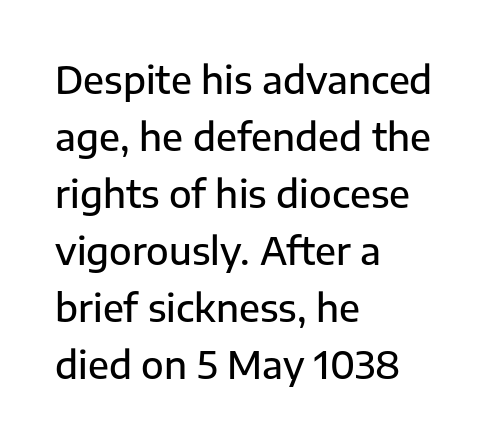
Q: Is the text bold? A: Semi-bold.
Q: Is the text italic (slanted)? A: No, it is upright.
Q: Is the typeface a serif or a sans-serif typeface? A: Sans-serif.
Q: Is the text underlined? A: No.
Q: How is the paragraph aligned? A: Left-aligned.
Q: Is the spacing between letters normal or unusually wide? A: Normal.
Q: Is the spacing between lines tight, normal or loose? A: Normal.
Q: Width (condensed, normal, or wide)? A: Normal.
Q: Stroke contrast? A: Low.
Q: x-height? A: Medium.
Q: Monospaced? A: No.
